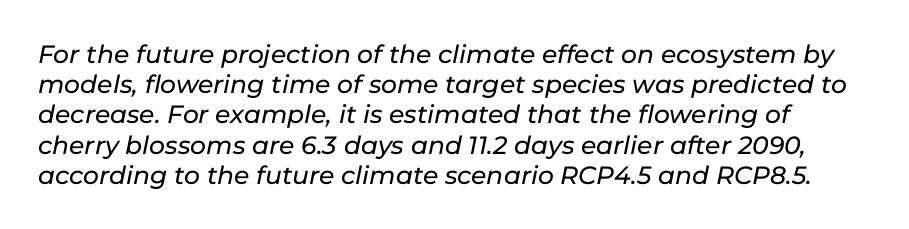
{"italic": "yes", "lean": "right", "slant_degrees": 11, "underline": "no", "line_spacing_ratio": 1.21, "letter_spacing": "normal", "letter_spacing_em": 0.0, "glyph_px": 25}
